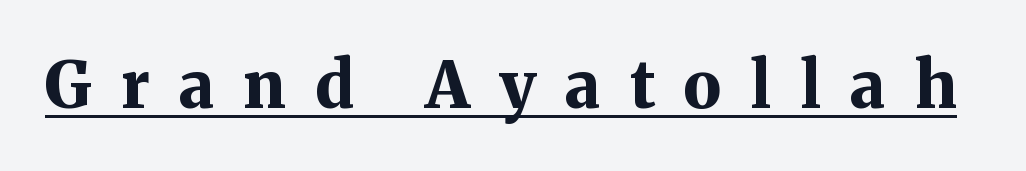
The typesetting leans heavy: a genuine bold. Look at the bottom of the vertical strokes: they flare into serifs here. These lines are rendered in a variable-pitch font. Spacing between characters has been opened up far beyond the box default.
